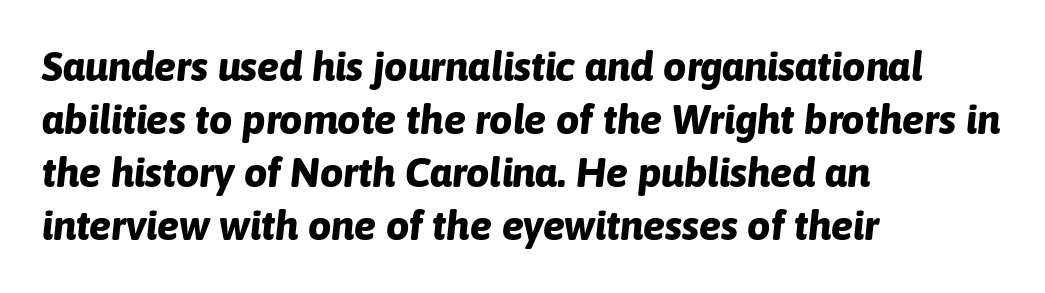
Q: Is the text bold? A: Yes.
Q: Is the text italic (slanted)? A: Yes, it leans right by about 6 degrees.
Q: Is the text underlined? A: No.
Q: How is the paragraph aligned? A: Left-aligned.
Q: Is the spacing between letters normal or unusually wide? A: Normal.
Q: Is the spacing between lines tight, normal or loose? A: Normal.
Q: Width (condensed, normal, or wide)? A: Normal.
Q: Stroke contrast? A: Low.
Q: x-height? A: Medium.
Q: Monospaced? A: No.
